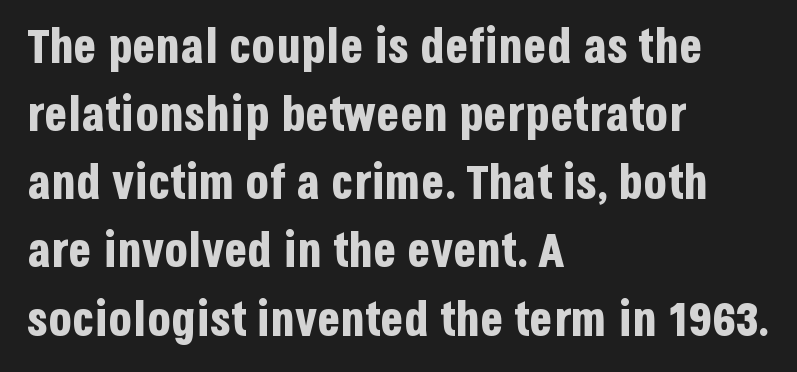
Rendered with straight, roman letterforms. Think of a printed novel: that variable character pitch is what you see here. This block has exactly the height ordinary leading produces. The gaps between neighbouring characters are ordinary and unremarkable. These lines are set flush left with a ragged right edge. Only glyphs here, with clear space below each row.
